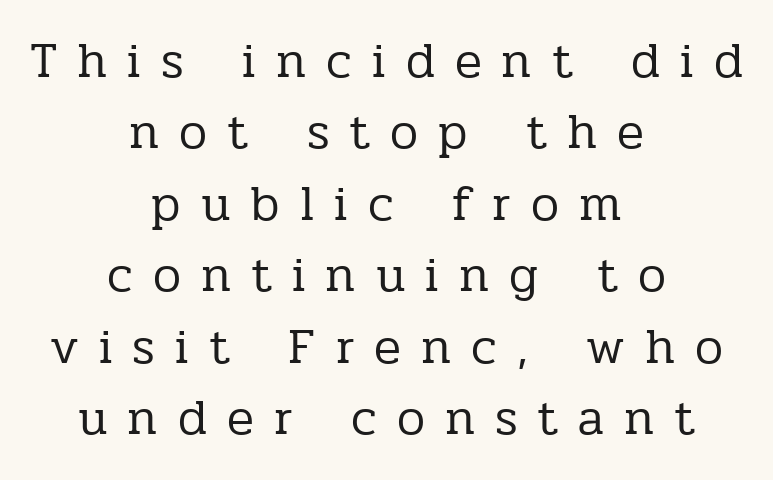
Q: Is the text bold? A: No.
Q: Is the text italic (slanted)? A: No, it is upright.
Q: Is the typeface a serif or a sans-serif typeface? A: Serif.
Q: Is the text underlined? A: No.
Q: How is the paragraph aligned? A: Centered.
Q: Is the spacing between letters normal or unusually wide? A: Unusually wide.
Q: Is the spacing between lines tight, normal or loose? A: Normal.
Q: Width (condensed, normal, or wide)? A: Normal.
Q: Stroke contrast? A: Low.
Q: x-height? A: Medium.
Q: Monospaced? A: No.
